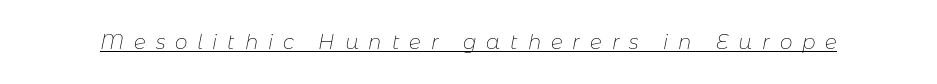
Q: Is the text bold? A: No.
Q: Is the text italic (slanted)? A: Yes, it leans right by about 11 degrees.
Q: Is the text underlined? A: Yes.
Q: Is the spacing between letters normal or unusually wide? A: Unusually wide.
